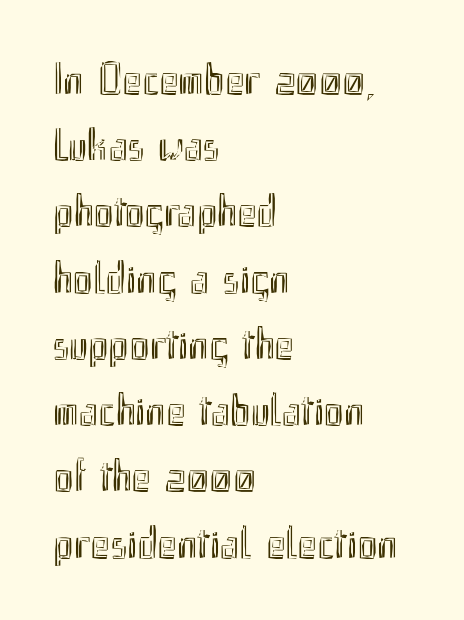
Varying glyph widths throughout — classic text-font behaviour. Does the lettering tilt? It doesn't — this is upright. Is there much room between lines? A standard amount, neither cramped nor airy. What stands out about the letter spacing? Nothing — it is the standard amount. Only glyphs here, with clear space below each row. A student would call this left alignment; a typographer would say flush left, rag right.
